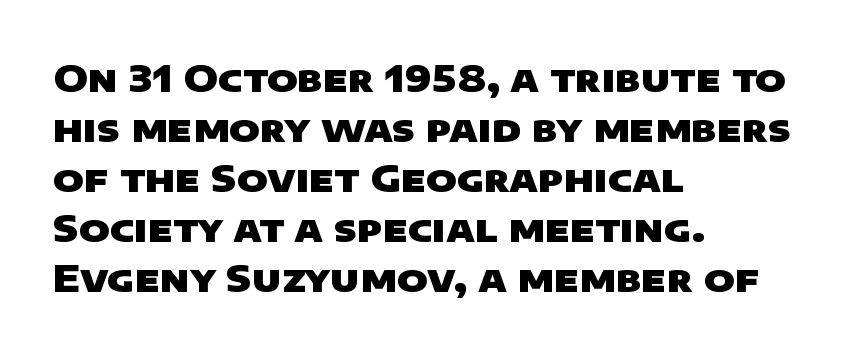
The image shows 37 px heavy, wide sans-serif type; set left-aligned, normal line spacing (1.35x), normal letter spacing, not underlined; low stroke contrast and a large x-height.
